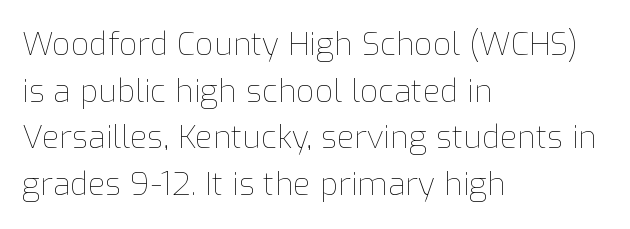
{"italic": "no", "bold": "no", "weight": "thin", "width": "normal", "stroke_contrast": "low", "x_height": "medium", "monospaced": "no", "underline": "no", "align": "left", "line_spacing": "normal", "line_spacing_ratio": 1.46, "letter_spacing": "normal", "letter_spacing_em": 0.0, "glyph_px": 32}
